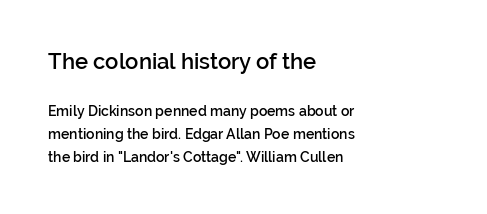
Q: Is the text bold? A: Semi-bold.
Q: Is the text italic (slanted)? A: No, it is upright.
Q: Is the text underlined? A: No.
Q: How is the paragraph aligned? A: Left-aligned.
Q: Is the spacing between letters normal or unusually wide? A: Normal.
Q: Is the spacing between lines tight, normal or loose? A: Normal.
Q: Which block of text is set in a larger size, the first (top) or the second (bottom)? A: The first (top) one.
